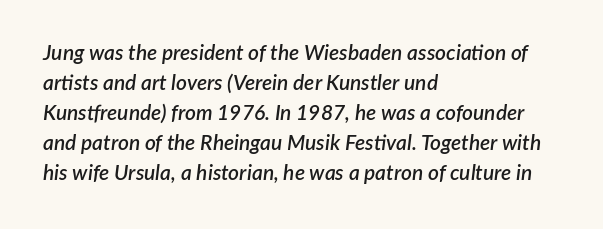
Q: Is the text bold? A: Semi-bold.
Q: Is the text italic (slanted)? A: Yes, it leans right by about 7 degrees.
Q: Is the text underlined? A: No.
Q: How is the paragraph aligned? A: Left-aligned.
Q: Is the spacing between letters normal or unusually wide? A: Normal.
Q: Is the spacing between lines tight, normal or loose? A: Normal.
